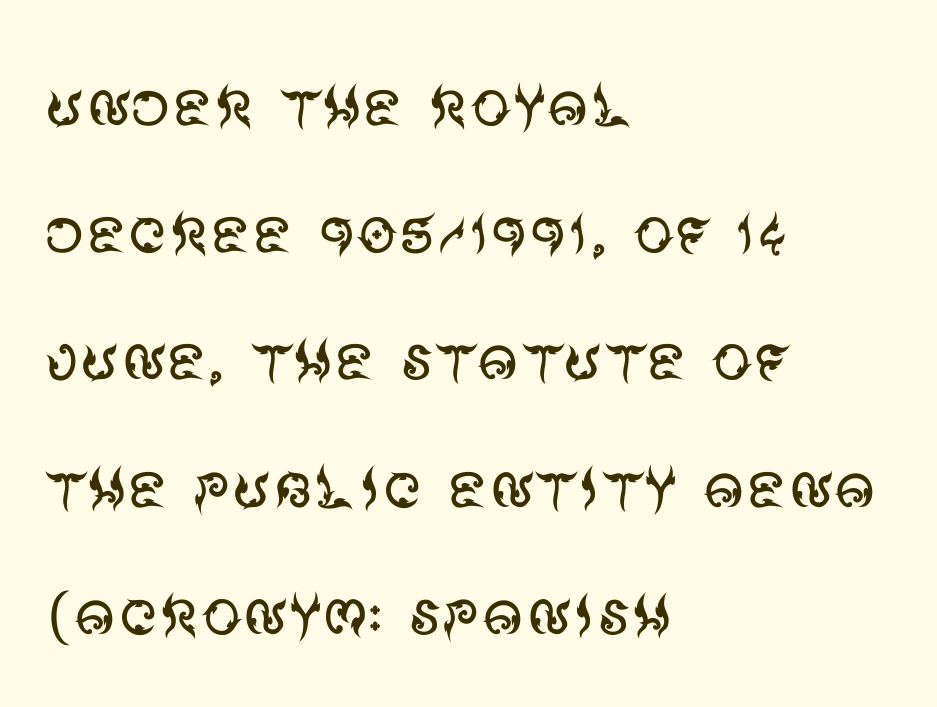
{"serif": "no", "italic": "no", "bold": "no", "weight": "regular", "width": "normal", "stroke_contrast": "medium", "x_height": "large", "monospaced": "no", "underline": "no", "align": "left", "line_spacing": "normal", "line_spacing_ratio": 1.59, "letter_spacing": "normal", "letter_spacing_em": 0.0, "glyph_px": 80}
